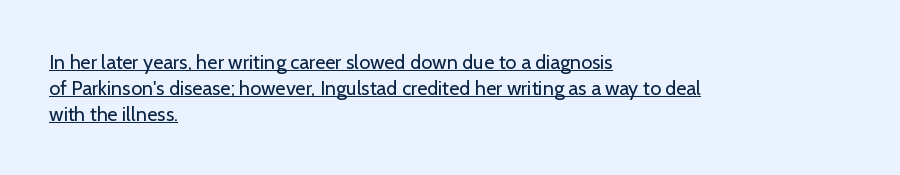
Q: Is the text bold? A: No.
Q: Is the text italic (slanted)? A: No, it is upright.
Q: Is the text underlined? A: Yes.
Q: How is the paragraph aligned? A: Left-aligned.
Q: Is the spacing between letters normal or unusually wide? A: Normal.
Q: Is the spacing between lines tight, normal or loose? A: Normal.
